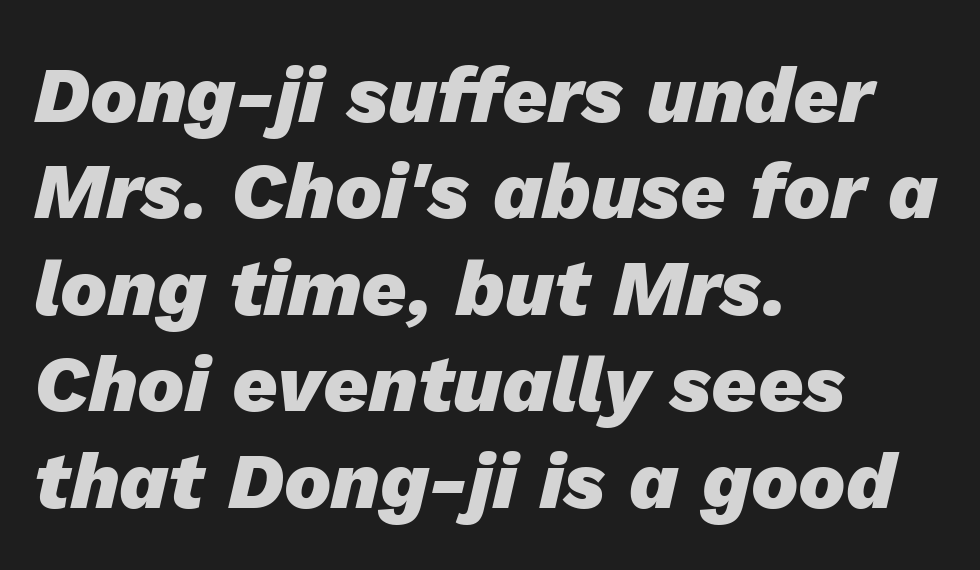
{"italic": "yes", "lean": "right", "slant_degrees": 13, "bold": "yes", "weight": "heavy", "width": "normal", "stroke_contrast": "low", "x_height": "medium", "monospaced": "no", "underline": "no", "align": "left", "line_spacing_ratio": 1.22, "letter_spacing": "normal", "letter_spacing_em": 0.0, "glyph_px": 79}
